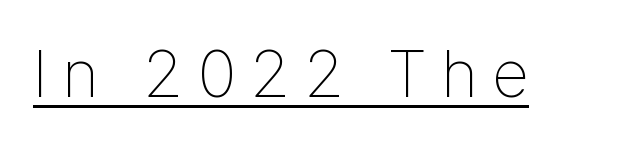
The image shows 67 px thin, condensed sans-serif type, upright; set unusually wide letter spacing (+0.22 em), underlined; low stroke contrast and a medium x-height.
